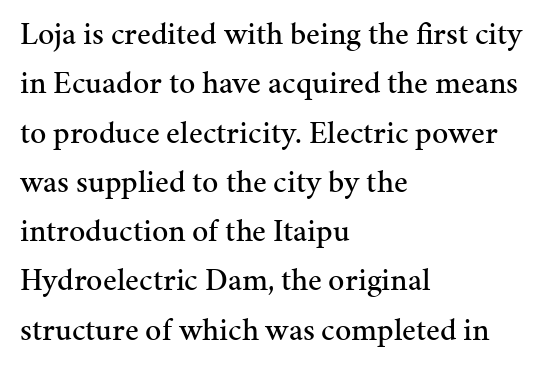
Here the glyphs are tracked normally, forming tight word shapes. The glyphs are unaccompanied by any horizontal stroke below them. These lines are set flush left with a ragged right edge. The designer went with a serif here, giving each stem small feet. A typesetter would call this leading conventional body-copy spacing.
